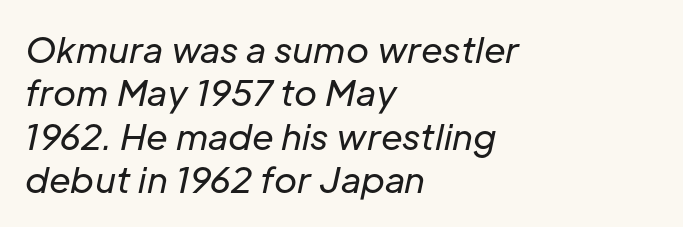
Q: Is the text bold? A: No.
Q: Is the text italic (slanted)? A: Yes, it leans right by about 12 degrees.
Q: Is the text underlined? A: No.
Q: How is the paragraph aligned? A: Left-aligned.
Q: Is the spacing between letters normal or unusually wide? A: Normal.
Q: Width (condensed, normal, or wide)? A: Normal.
Q: Stroke contrast? A: Low.
Q: x-height? A: Medium.
Q: Monospaced? A: No.
